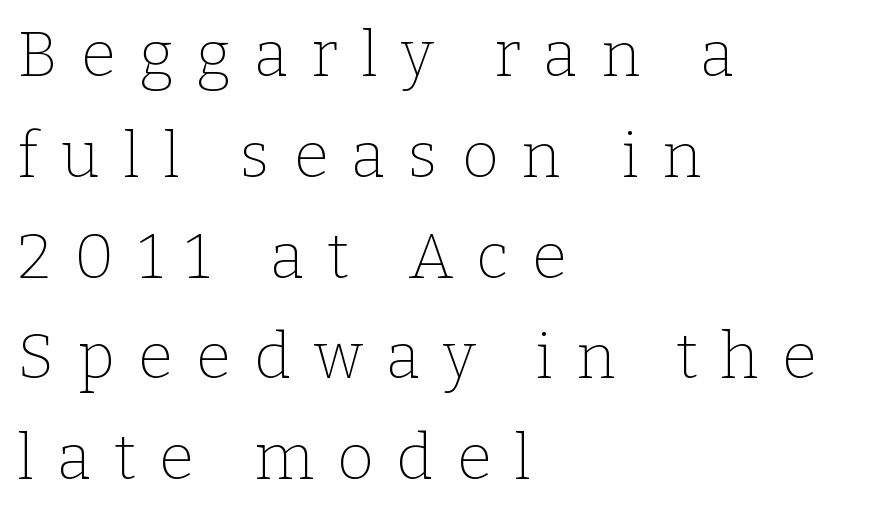
Q: Is the text bold? A: No.
Q: Is the text italic (slanted)? A: No, it is upright.
Q: Is the typeface a serif or a sans-serif typeface? A: Serif.
Q: Is the text underlined? A: No.
Q: How is the paragraph aligned? A: Left-aligned.
Q: Is the spacing between letters normal or unusually wide? A: Unusually wide.
Q: Is the spacing between lines tight, normal or loose? A: Normal.
Q: Width (condensed, normal, or wide)? A: Normal.
Q: Stroke contrast? A: Low.
Q: x-height? A: Medium.
Q: Monospaced? A: No.
